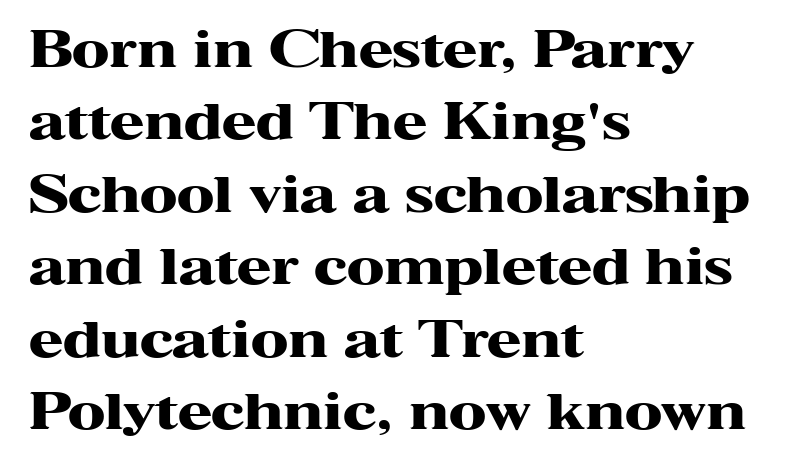
The image shows 50 px heavy, wide serif type, upright; set left-aligned, normal line spacing (1.45x), normal letter spacing, not underlined; high stroke contrast and a medium x-height.
